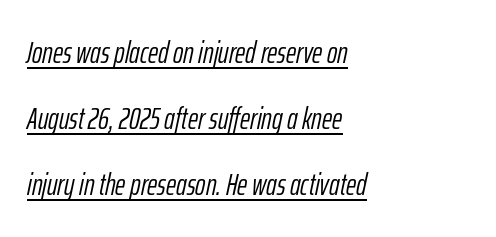
The image shows 31 px light, condensed type, italic (leaning right); set left-aligned, loose line spacing (2.13x), normal letter spacing, underlined; low stroke contrast and a medium x-height.
